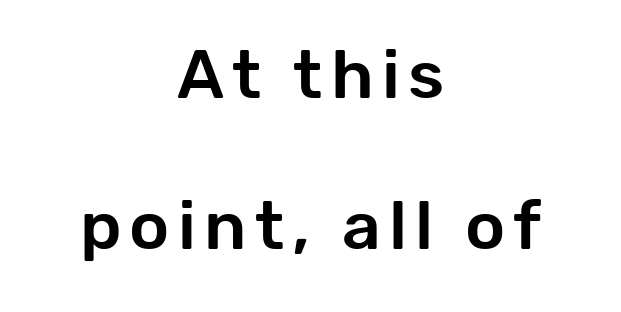
The image shows 68 px sans-serif type, upright; set centered, loose line spacing (2.22x), not underlined; low stroke contrast and a medium x-height.
